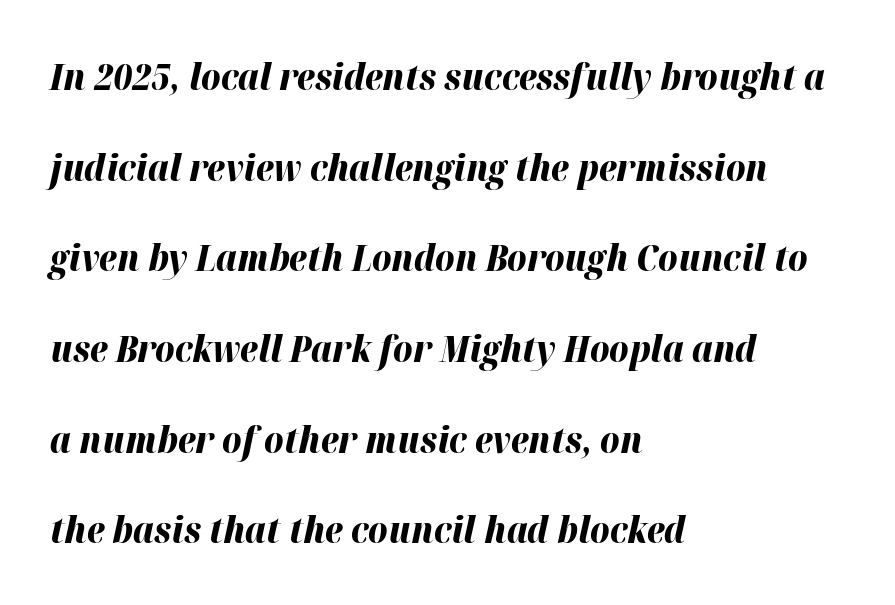
Q: Is the text bold? A: Yes.
Q: Is the text italic (slanted)? A: Yes, it leans right by about 12 degrees.
Q: Is the text underlined? A: No.
Q: How is the paragraph aligned? A: Left-aligned.
Q: Is the spacing between letters normal or unusually wide? A: Normal.
Q: Is the spacing between lines tight, normal or loose? A: Loose.
Q: Width (condensed, normal, or wide)? A: Normal.
Q: Stroke contrast? A: High.
Q: x-height? A: Medium.
Q: Monospaced? A: No.
